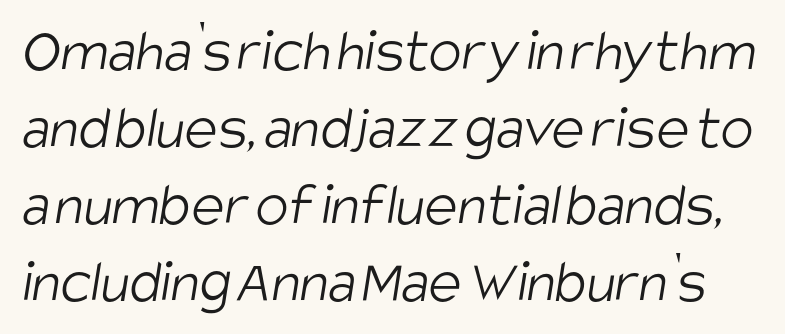
Q: Is the text bold? A: No.
Q: Is the typeface a serif or a sans-serif typeface? A: Sans-serif.
Q: Is the text underlined? A: No.
Q: Is the spacing between letters normal or unusually wide? A: Normal.
Q: Width (condensed, normal, or wide)? A: Condensed.
Q: Stroke contrast? A: Low.
Q: x-height? A: Large.
Q: Monospaced? A: No.
